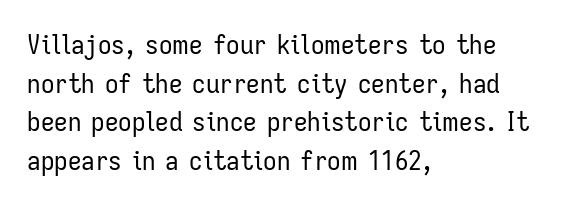
The image shows 27 px text type, upright; set left-aligned, normal line spacing (1.43x), normal letter spacing, not underlined.
